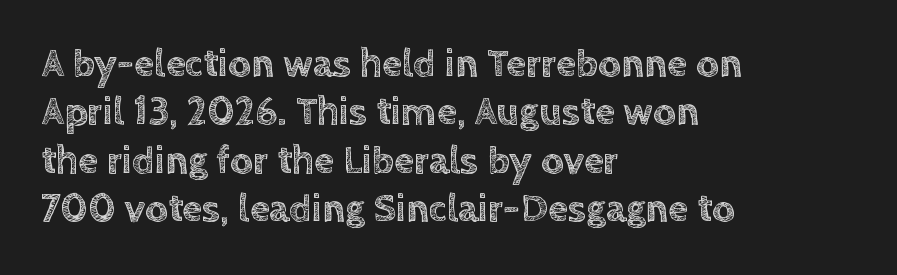
Q: Is the text italic (slanted)? A: No, it is upright.
Q: Is the text underlined? A: No.
Q: How is the paragraph aligned? A: Left-aligned.
Q: Is the spacing between letters normal or unusually wide? A: Normal.
Q: Width (condensed, normal, or wide)? A: Normal.
Q: x-height? A: Large.
Q: Monospaced? A: No.
